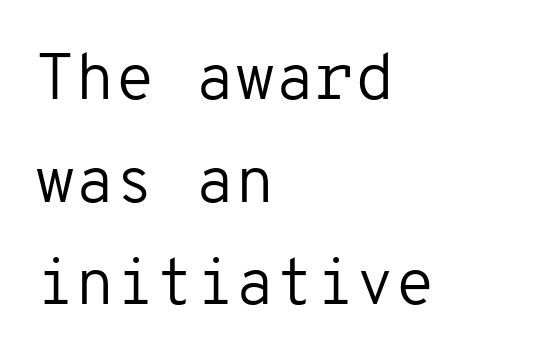
Q: Is the text bold? A: No.
Q: Is the text italic (slanted)? A: No, it is upright.
Q: Is the typeface a serif or a sans-serif typeface? A: Sans-serif.
Q: Is the text underlined? A: No.
Q: How is the paragraph aligned? A: Left-aligned.
Q: Is the spacing between letters normal or unusually wide? A: Normal.
Q: Is the spacing between lines tight, normal or loose? A: Normal.
Q: Width (condensed, normal, or wide)? A: Normal.
Q: Stroke contrast? A: Low.
Q: x-height? A: Medium.
Q: Monospaced? A: Yes.
